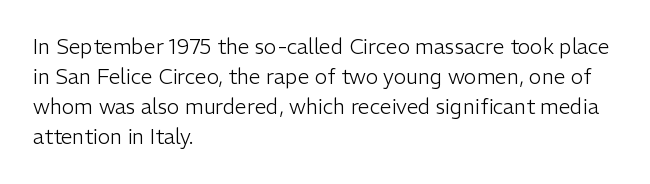
{"italic": "no", "bold": "no", "underline": "no", "align": "left", "line_spacing": "normal", "line_spacing_ratio": 1.43, "letter_spacing": "normal", "letter_spacing_em": 0.0, "glyph_px": 21}
